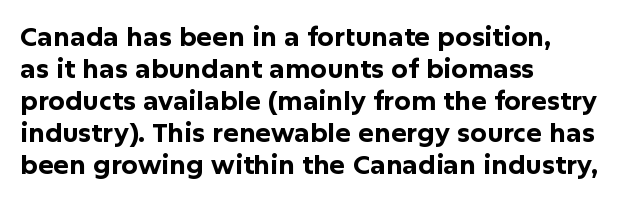
The image shows 26 px bold type, upright; set left-aligned, line spacing 1.23x, normal letter spacing, not underlined.
